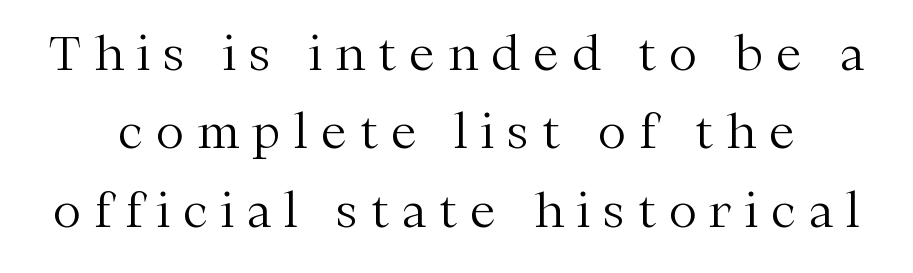
The image shows 47 px light serif type, upright; set normal line spacing (1.67x), unusually wide letter spacing (+0.28 em), not underlined; medium stroke contrast and a medium x-height.
